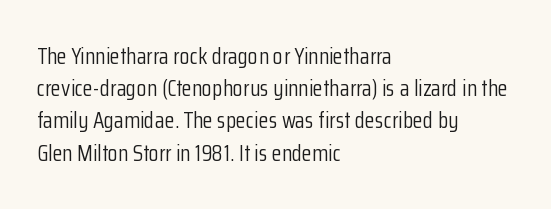
Regarding leading, the lines here are spaced in the standard way. The setting favours the left margin, as ordinary paragraphs usually do. The typeface has the unassuming heft of standard copy or less. The tracking reads as untouched default to a designer's eye. Type without underlining. Vertical strokes here are truly vertical.
